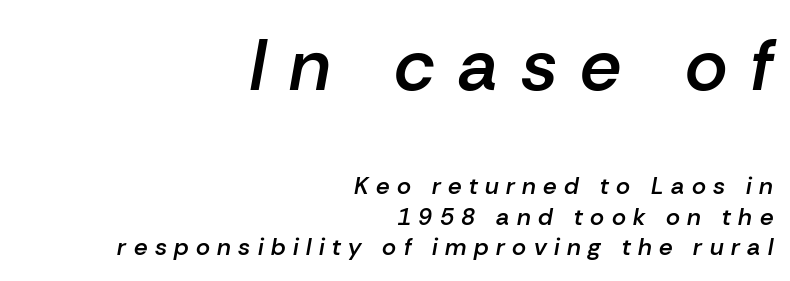
You could only call the tracking loose — the letters float apart. The composition opens big and finishes small. The compositor pushed each line to the right boundary. Descender tails drop into unmarked territory.
